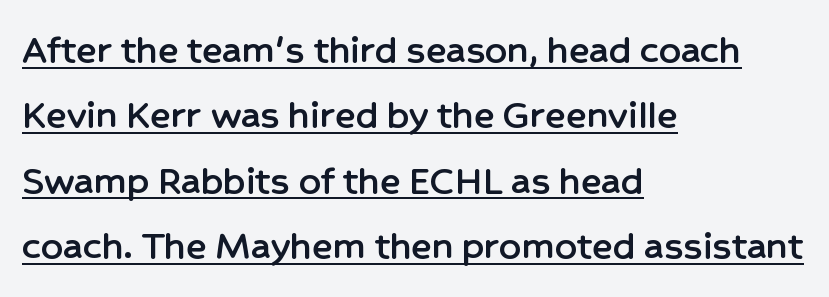
{"serif": "no", "italic": "no", "width": "normal", "stroke_contrast": "low", "x_height": "medium", "monospaced": "no", "underline": "yes", "align": "left", "line_spacing": "normal", "line_spacing_ratio": 1.52, "letter_spacing": "normal", "letter_spacing_em": 0.0, "glyph_px": 43}
